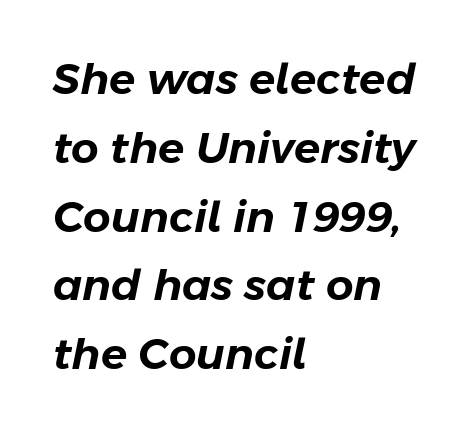
The image shows 43 px text type, italic (leaning right); set left-aligned, normal line spacing (1.6x), normal letter spacing, not underlined; low stroke contrast and a medium x-height.
